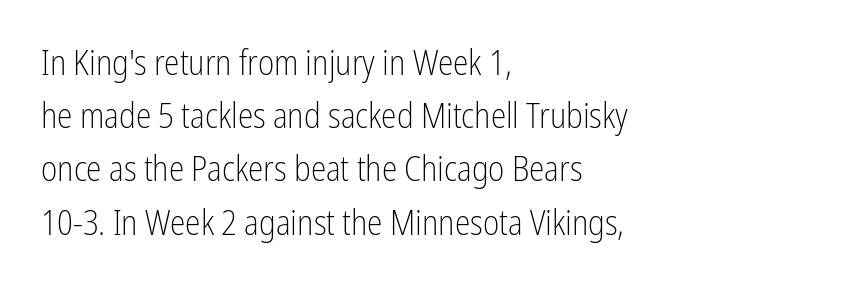
Q: Is the text bold? A: No.
Q: Is the text italic (slanted)? A: No, it is upright.
Q: Is the typeface a serif or a sans-serif typeface? A: Sans-serif.
Q: Is the text underlined? A: No.
Q: How is the paragraph aligned? A: Left-aligned.
Q: Is the spacing between letters normal or unusually wide? A: Normal.
Q: Is the spacing between lines tight, normal or loose? A: Normal.
Q: Width (condensed, normal, or wide)? A: Condensed.
Q: Stroke contrast? A: Low.
Q: x-height? A: Medium.
Q: Monospaced? A: No.
